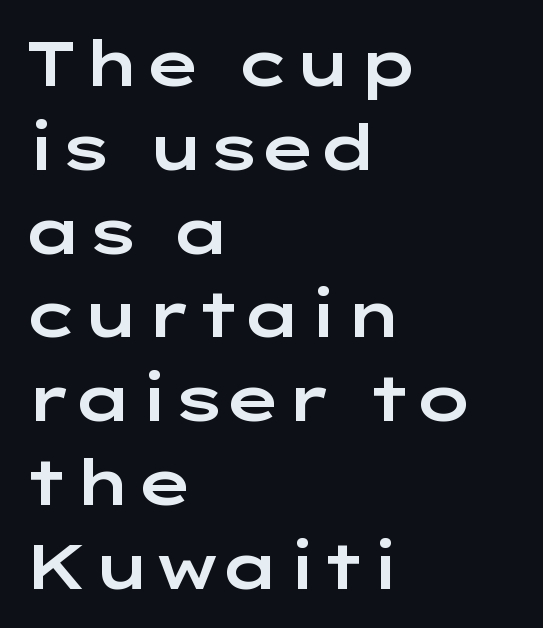
The image shows 63 px wide sans-serif type, upright; set left-aligned, normal line spacing (1.33x), normal letter spacing, not underlined; low stroke contrast and a medium x-height.
